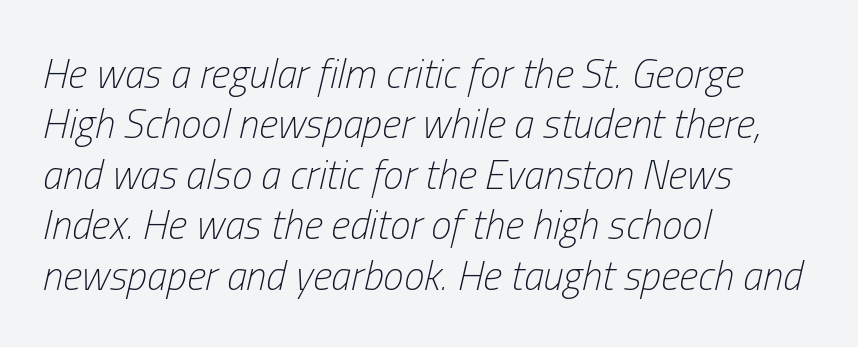
{"italic": "yes", "lean": "right", "slant_degrees": 13, "bold": "no", "weight": "light", "width": "condensed", "stroke_contrast": "low", "x_height": "medium", "monospaced": "no", "underline": "no", "align": "left", "line_spacing_ratio": 1.23, "letter_spacing": "normal", "letter_spacing_em": 0.0, "glyph_px": 41}
